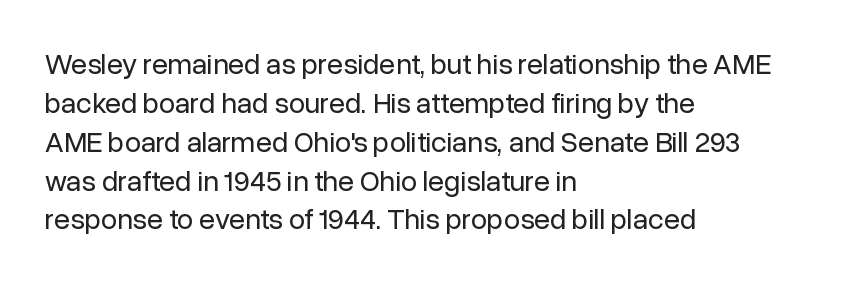
The image shows 29 px regular-weight sans-serif type, upright; set left-aligned, normal line spacing (1.34x), normal letter spacing, not underlined; low stroke contrast and a medium x-height.
